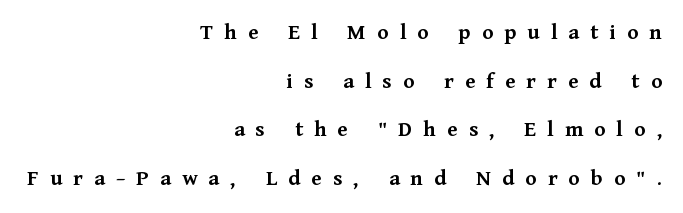
The image shows 23 px bold type, upright; set right-aligned, loose line spacing (2.11x), unusually wide letter spacing (+0.48 em), not underlined.
